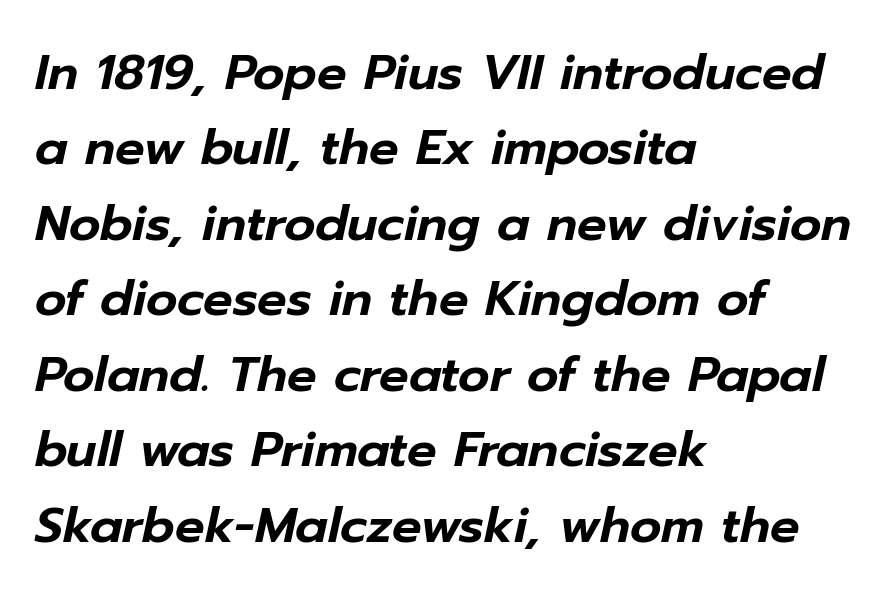
Q: Is the text italic (slanted)? A: Yes, it leans right by about 12 degrees.
Q: Is the text underlined? A: No.
Q: How is the paragraph aligned? A: Left-aligned.
Q: Is the spacing between letters normal or unusually wide? A: Normal.
Q: Is the spacing between lines tight, normal or loose? A: Normal.
Q: Width (condensed, normal, or wide)? A: Normal.
Q: Stroke contrast? A: Low.
Q: x-height? A: Medium.
Q: Monospaced? A: No.
